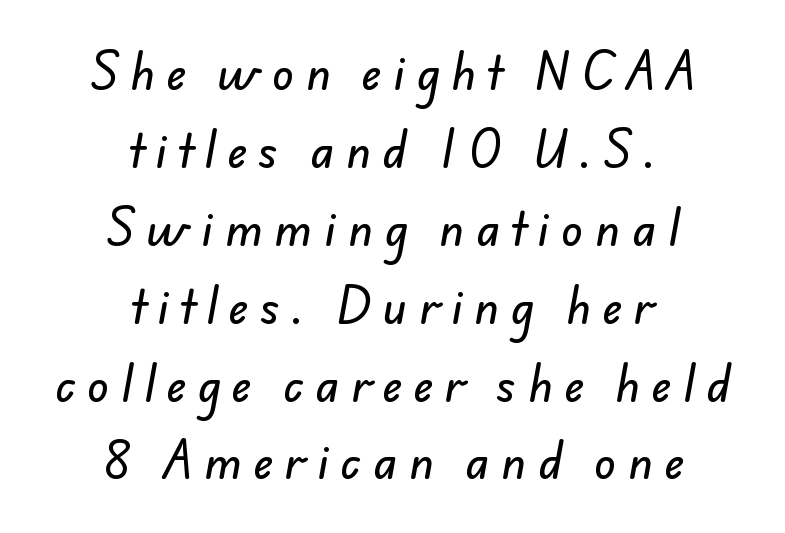
Regarding serifs, this sample does without them. These lines have a slow, spaced-out rhythm from letter to letter. Where is the straight margin? There isn't one; the lines are centered. No word sits above an underline. The letters advance in unequal steps, a hallmark of proportional type.
